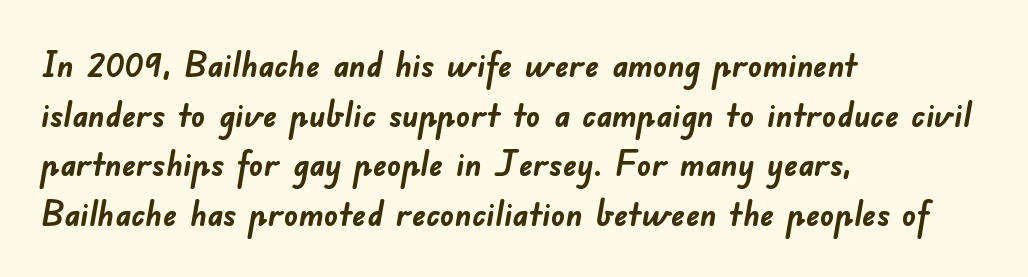
{"serif": "no", "bold": "yes", "weight": "semibold", "width": "normal", "stroke_contrast": "low", "x_height": "small", "monospaced": "no", "underline": "no", "align": "left", "line_spacing": "normal", "line_spacing_ratio": 1.42, "letter_spacing": "normal", "letter_spacing_em": 0.0, "glyph_px": 35}
